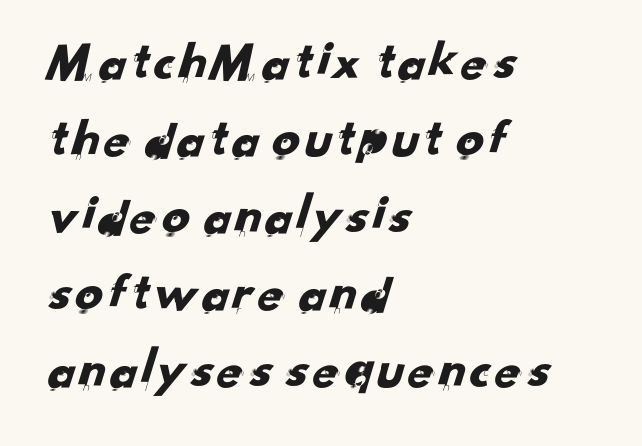
Q: Is the typeface a serif or a sans-serif typeface? A: Sans-serif.
Q: Is the text underlined? A: No.
Q: How is the paragraph aligned? A: Left-aligned.
Q: Is the spacing between letters normal or unusually wide? A: Normal.
Q: Is the spacing between lines tight, normal or loose? A: Normal.
Q: Width (condensed, normal, or wide)? A: Normal.
Q: Stroke contrast? A: Low.
Q: x-height? A: Small.
Q: Monospaced? A: No.
